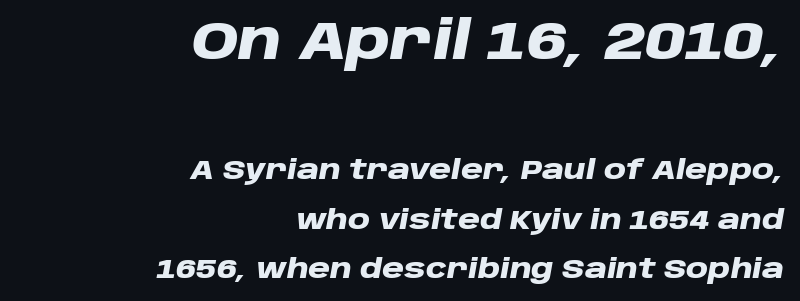
{"italic": "yes", "lean": "right", "slant_degrees": 10, "bold": "yes", "weight": "heavy", "width": "wide", "stroke_contrast": "low", "x_height": "large", "monospaced": "no", "underline": "no", "align": "right", "line_spacing_ratio": 1.82, "letter_spacing": "normal", "letter_spacing_em": 0.0, "larger_block": "first", "size_ratio": 2.0, "glyph_px": 54}
